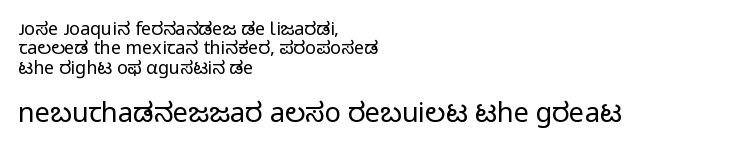
The image shows 27 px text type, upright; set left-aligned, tight line spacing (1.07x), normal letter spacing, not underlined; the second (bottom) block is 1.5x larger.
